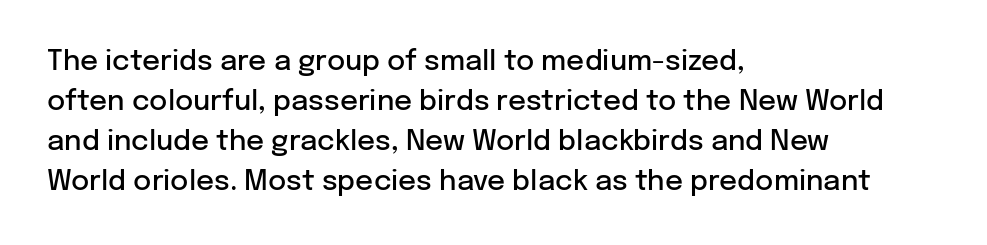
Q: Is the text bold? A: Semi-bold.
Q: Is the text italic (slanted)? A: No, it is upright.
Q: Is the typeface a serif or a sans-serif typeface? A: Sans-serif.
Q: Is the text underlined? A: No.
Q: How is the paragraph aligned? A: Left-aligned.
Q: Is the spacing between letters normal or unusually wide? A: Normal.
Q: Is the spacing between lines tight, normal or loose? A: Normal.
Q: Width (condensed, normal, or wide)? A: Normal.
Q: Stroke contrast? A: Low.
Q: x-height? A: Medium.
Q: Monospaced? A: No.
